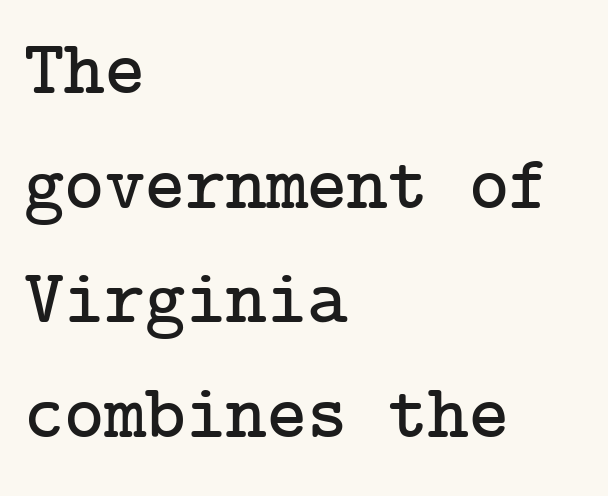
The image shows 77 px serif type, upright; set left-aligned, normal line spacing (1.49x), normal letter spacing, not underlined; low stroke contrast and a medium x-height.
